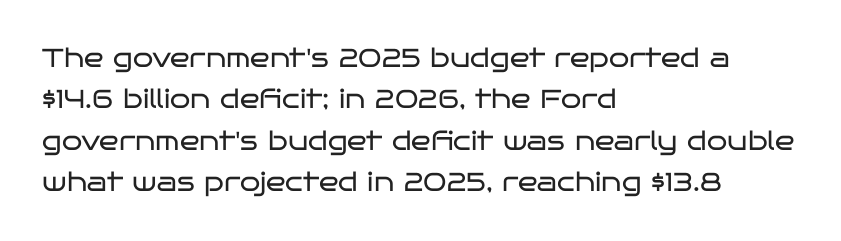
Each stroke keeps to a modest, everyday thickness or less. Whoever set this chose a conventional vertical rhythm. Caption: multi-line text, flush left, ragged right. Underlining? Definitely not there.
